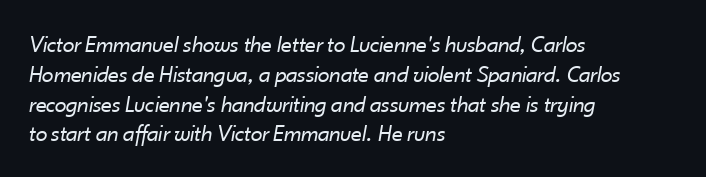
The letters are slanted; this is an italic face. Is this a heavy cut? Hardly; it is regular or lighter. Here the glyphs are tracked normally, forming tight word shapes. The paragraph shown leans on its left margin. Nobody drew a line under any word here.
